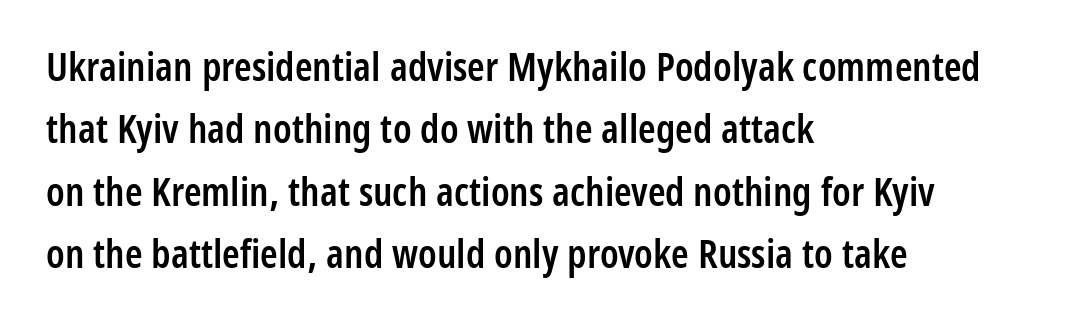
The image shows 40 px semibold, condensed sans-serif type, upright; set left-aligned, normal line spacing (1.56x), normal letter spacing, not underlined; low stroke contrast and a medium x-height.
